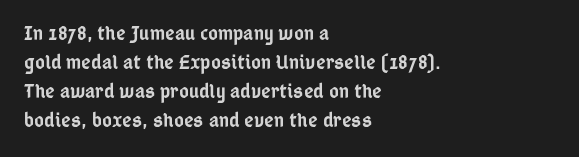
Q: Is the text bold? A: Semi-bold.
Q: Is the text italic (slanted)? A: No, it is upright.
Q: Is the text underlined? A: No.
Q: How is the paragraph aligned? A: Left-aligned.
Q: Is the spacing between letters normal or unusually wide? A: Normal.
Q: Is the spacing between lines tight, normal or loose? A: Normal.
